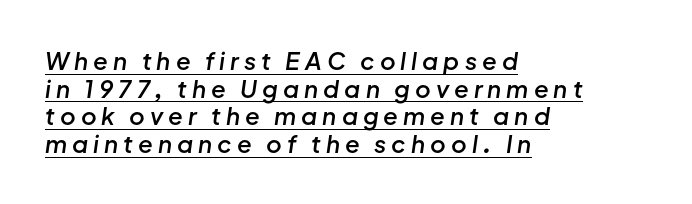
Q: Is the text bold? A: Semi-bold.
Q: Is the text italic (slanted)? A: Yes, it leans right by about 8 degrees.
Q: Is the text underlined? A: Yes.
Q: How is the paragraph aligned? A: Left-aligned.
Q: Is the spacing between letters normal or unusually wide? A: Unusually wide.
Q: Is the spacing between lines tight, normal or loose? A: Tight.
